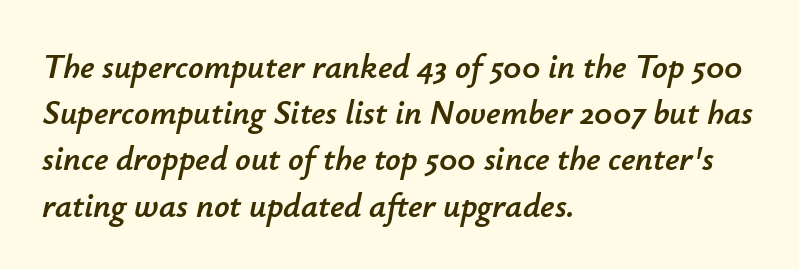
Q: Is the text italic (slanted)? A: Yes, it leans right by about 12 degrees.
Q: Is the text underlined? A: No.
Q: How is the paragraph aligned? A: Left-aligned.
Q: Is the spacing between letters normal or unusually wide? A: Normal.
Q: Is the spacing between lines tight, normal or loose? A: Normal.
Q: Width (condensed, normal, or wide)? A: Normal.
Q: Stroke contrast? A: Low.
Q: x-height? A: Small.
Q: Monospaced? A: No.
